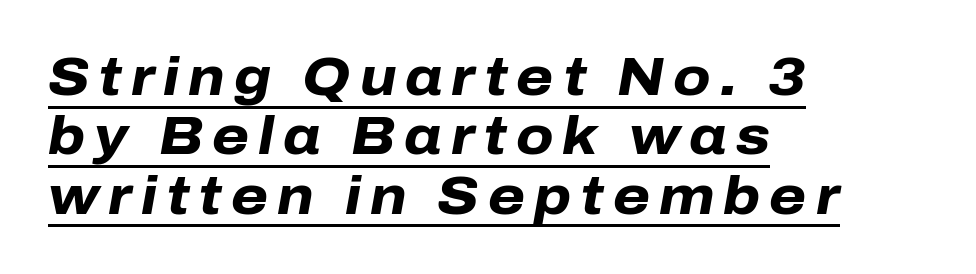
A full-strength bold gives these letters their thick strokes. Each letter keeps its own natural width here, so spacing adapts to shape. Students, observe: this is what under-led, compact text looks like. The passage is arranged the way most books set body copy — flush left.
